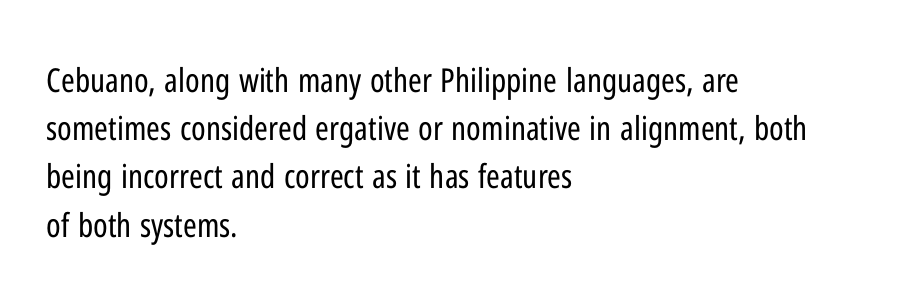
Q: Is the text bold? A: No.
Q: Is the text italic (slanted)? A: No, it is upright.
Q: Is the typeface a serif or a sans-serif typeface? A: Sans-serif.
Q: Is the text underlined? A: No.
Q: How is the paragraph aligned? A: Left-aligned.
Q: Is the spacing between letters normal or unusually wide? A: Normal.
Q: Is the spacing between lines tight, normal or loose? A: Normal.
Q: Width (condensed, normal, or wide)? A: Condensed.
Q: Stroke contrast? A: Low.
Q: x-height? A: Medium.
Q: Monospaced? A: No.
